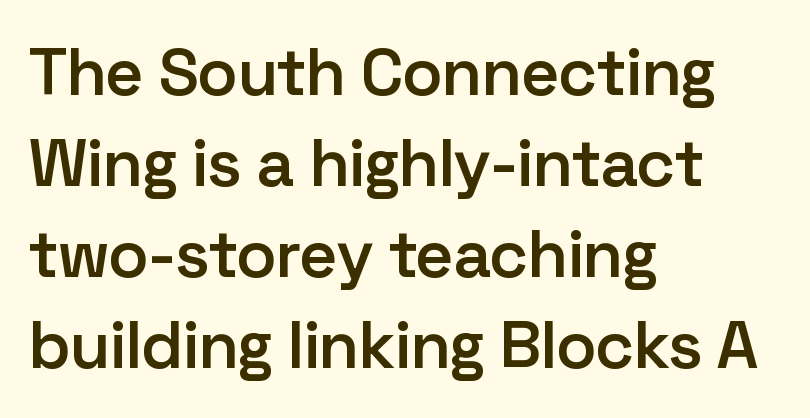
If you drew a ruler down the left edge, every line would touch it. The axis of the letterforms is exactly vertical. You can tell from the bare stems that sans-serif type was used. Students, observe: this is what conventionally led text looks like. The rendering keeps characters at their native spacing. The letters advance in unequal steps, a hallmark of proportional type.
